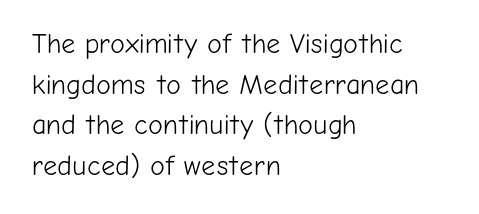
Q: Is the text bold? A: No.
Q: Is the text italic (slanted)? A: No, it is upright.
Q: Is the typeface a serif or a sans-serif typeface? A: Sans-serif.
Q: Is the text underlined? A: No.
Q: How is the paragraph aligned? A: Left-aligned.
Q: Is the spacing between letters normal or unusually wide? A: Normal.
Q: Is the spacing between lines tight, normal or loose? A: Normal.
Q: Width (condensed, normal, or wide)? A: Normal.
Q: Stroke contrast? A: Low.
Q: x-height? A: Medium.
Q: Monospaced? A: No.
